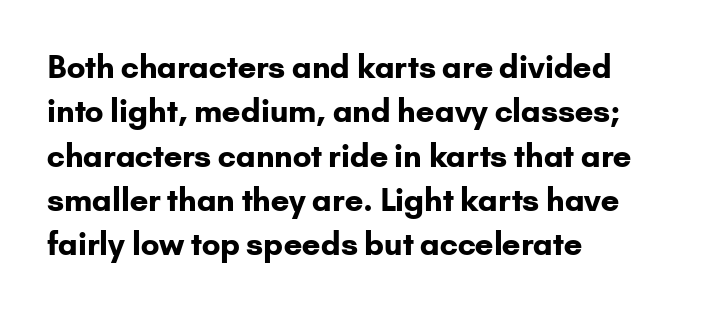
{"serif": "no", "italic": "no", "bold": "yes", "weight": "bold", "width": "normal", "stroke_contrast": "low", "x_height": "small", "monospaced": "no", "underline": "no", "align": "left", "line_spacing": "normal", "line_spacing_ratio": 1.43, "letter_spacing": "normal", "letter_spacing_em": 0.0, "glyph_px": 31}
